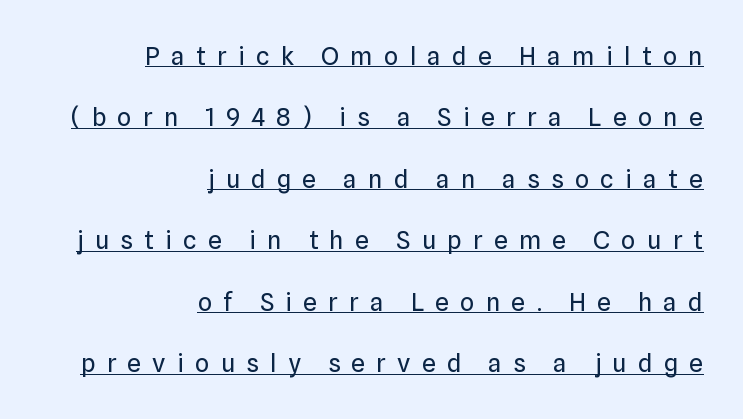
{"italic": "no", "bold": "no", "underline": "yes", "align": "right", "line_spacing": "loose", "line_spacing_ratio": 2.46, "letter_spacing": "wide", "letter_spacing_em": 0.45, "glyph_px": 25}
